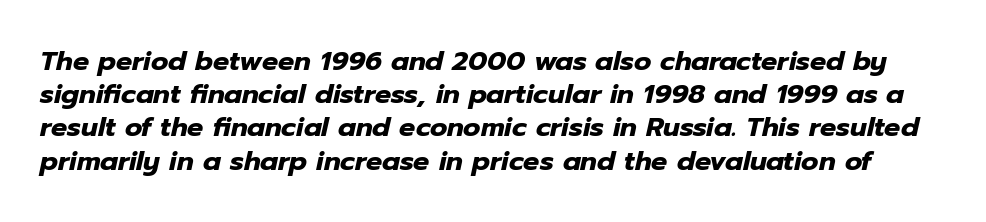
Q: Is the text bold? A: Yes.
Q: Is the text italic (slanted)? A: Yes, it leans right by about 12 degrees.
Q: Is the text underlined? A: No.
Q: Is the spacing between letters normal or unusually wide? A: Normal.
